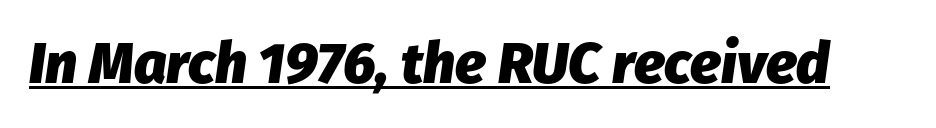
The image shows 57 px heavy type, italic (leaning right); set normal letter spacing, underlined; low stroke contrast and a medium x-height.
